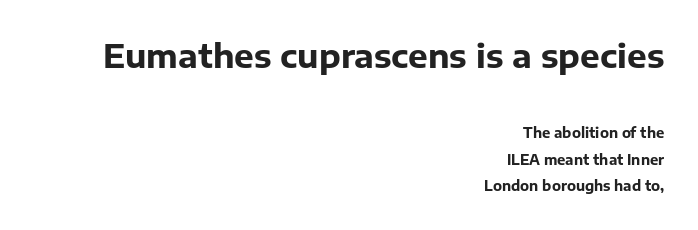
The image shows 33 px bold sans-serif type, upright; set right-aligned, loose line spacing (1.9x), normal letter spacing, not underlined; the first (top) block is 2.36x larger; low stroke contrast and a medium x-height.
